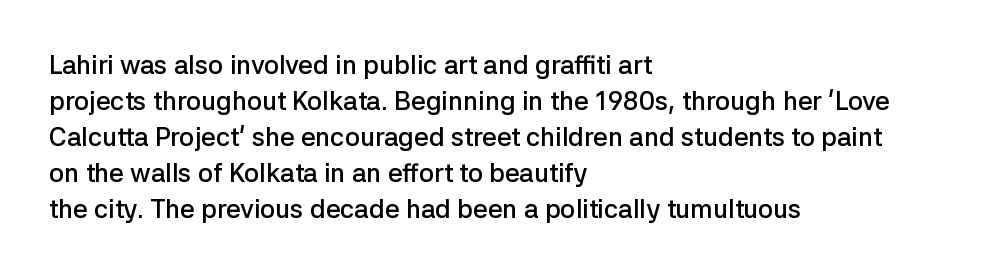
Q: Is the text bold? A: Semi-bold.
Q: Is the text italic (slanted)? A: No, it is upright.
Q: Is the text underlined? A: No.
Q: How is the paragraph aligned? A: Left-aligned.
Q: Is the spacing between letters normal or unusually wide? A: Normal.
Q: Is the spacing between lines tight, normal or loose? A: Normal.
